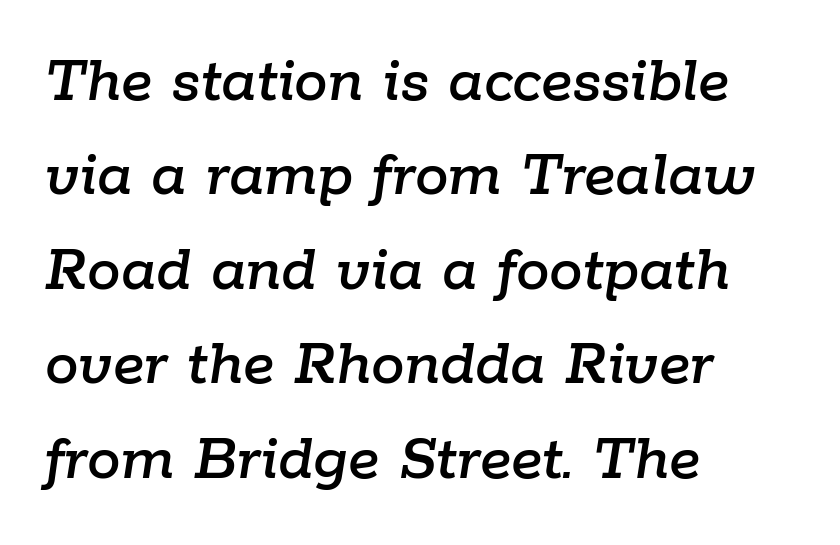
Note the varied advance widths — an 'i' is clearly narrower than an 'm'. A classic flush-left, rag-right setting is used for this passage. A typesetter would call this leading conventional body-copy spacing. No extra tracking has been applied to these lines. Yep, that's italic — everything's leaning. Underlining? Definitely not there.
